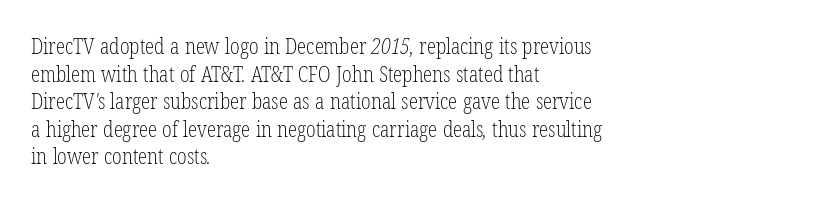
The image shows 21 px text type; set left-aligned, normal line spacing (1.31x), normal letter spacing, not underlined.
